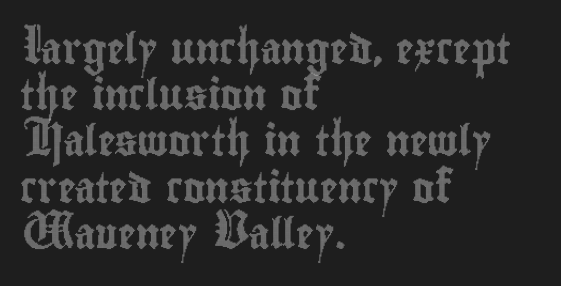
Any mark beneath the type? The region is blank. The letters advance in unequal steps, a hallmark of proportional type. Leading: standard. Is the block centered? No — it sits flush against the left margin. If you drew a line through each stem, it would be perfectly vertical. There is no visible air inserted between adjacent glyphs.
